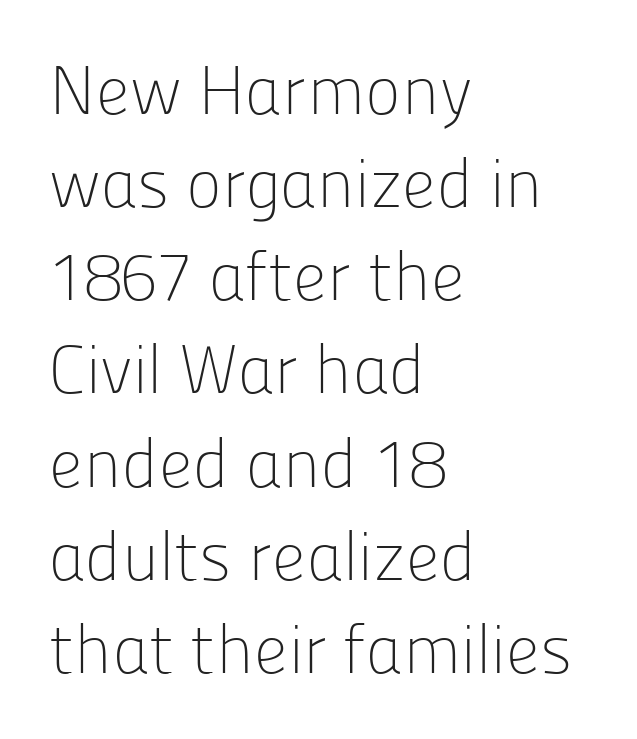
These glyphs show unthickened strokes, regular width or finer. The type sits square on the baseline with zero lean. This sample uses a sans-serif face. The words here are not underlined.
